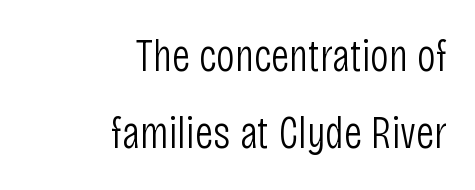
Q: Is the text bold? A: No.
Q: Is the text italic (slanted)? A: No, it is upright.
Q: Is the typeface a serif or a sans-serif typeface? A: Sans-serif.
Q: Is the text underlined? A: No.
Q: How is the paragraph aligned? A: Right-aligned.
Q: Is the spacing between letters normal or unusually wide? A: Normal.
Q: Is the spacing between lines tight, normal or loose? A: Normal.
Q: Width (condensed, normal, or wide)? A: Condensed.
Q: Stroke contrast? A: Low.
Q: x-height? A: Large.
Q: Monospaced? A: No.
